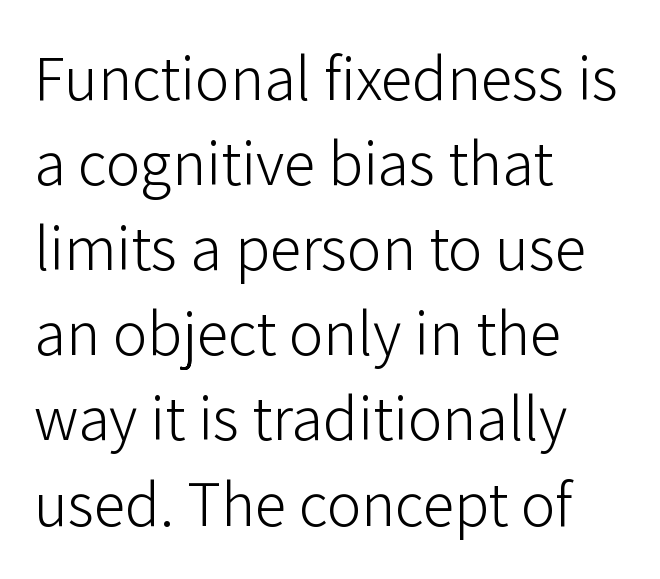
Q: Is the text bold? A: No.
Q: Is the text italic (slanted)? A: No, it is upright.
Q: Is the typeface a serif or a sans-serif typeface? A: Sans-serif.
Q: Is the text underlined? A: No.
Q: How is the paragraph aligned? A: Left-aligned.
Q: Is the spacing between letters normal or unusually wide? A: Normal.
Q: Is the spacing between lines tight, normal or loose? A: Normal.
Q: Width (condensed, normal, or wide)? A: Normal.
Q: Stroke contrast? A: Low.
Q: x-height? A: Medium.
Q: Monospaced? A: No.
